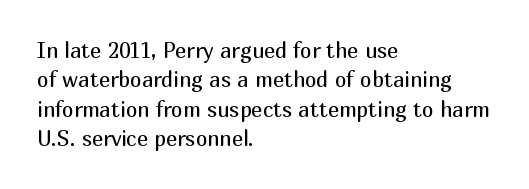
Q: Is the text bold? A: No.
Q: Is the text italic (slanted)? A: No, it is upright.
Q: Is the text underlined? A: No.
Q: How is the paragraph aligned? A: Left-aligned.
Q: Is the spacing between letters normal or unusually wide? A: Normal.
Q: Is the spacing between lines tight, normal or loose? A: Normal.
